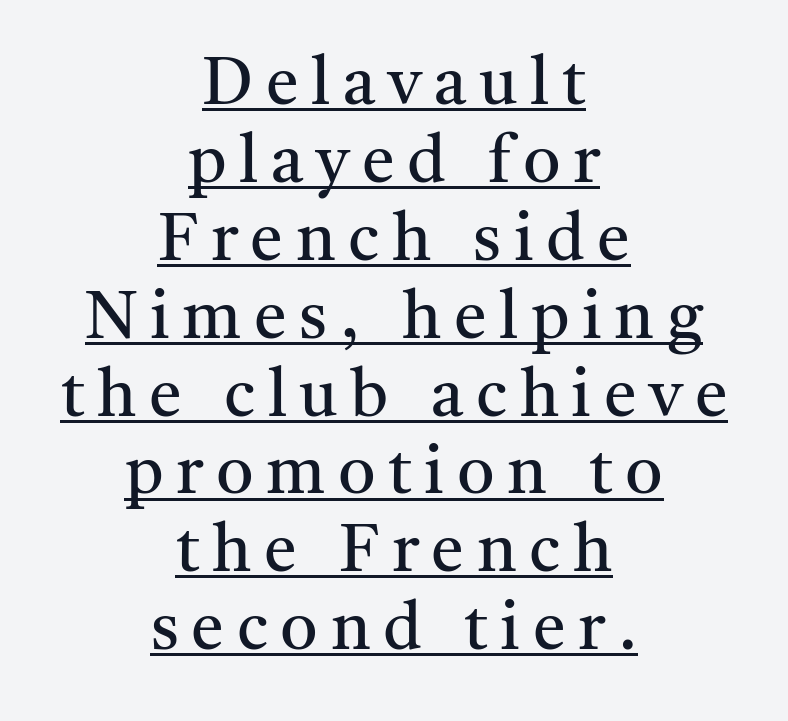
Q: Is the text bold? A: No.
Q: Is the text italic (slanted)? A: No, it is upright.
Q: Is the typeface a serif or a sans-serif typeface? A: Serif.
Q: Is the text underlined? A: Yes.
Q: How is the paragraph aligned? A: Centered.
Q: Width (condensed, normal, or wide)? A: Normal.
Q: Stroke contrast? A: Medium.
Q: x-height? A: Medium.
Q: Monospaced? A: No.
